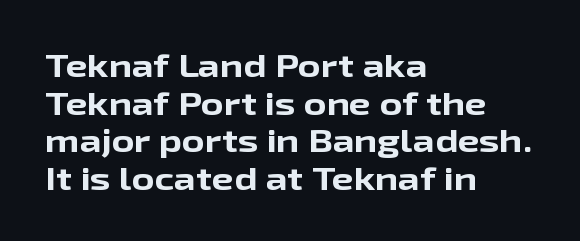
Q: Is the text bold? A: Yes.
Q: Is the text italic (slanted)? A: No, it is upright.
Q: Is the typeface a serif or a sans-serif typeface? A: Sans-serif.
Q: Is the text underlined? A: No.
Q: How is the paragraph aligned? A: Left-aligned.
Q: Is the spacing between letters normal or unusually wide? A: Normal.
Q: Width (condensed, normal, or wide)? A: Wide.
Q: Stroke contrast? A: Low.
Q: x-height? A: Medium.
Q: Monospaced? A: No.
